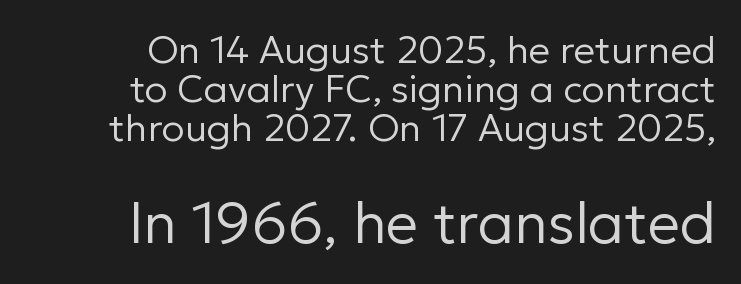
Serif or sans? Sans — the stroke terminals are bare. A clean baseline with only descenders dipping below it. Summary of weight: not heavy and not bold. The letters in the lower block stand taller than those in the block above. Regarding leading, the lines here are crowded together.
